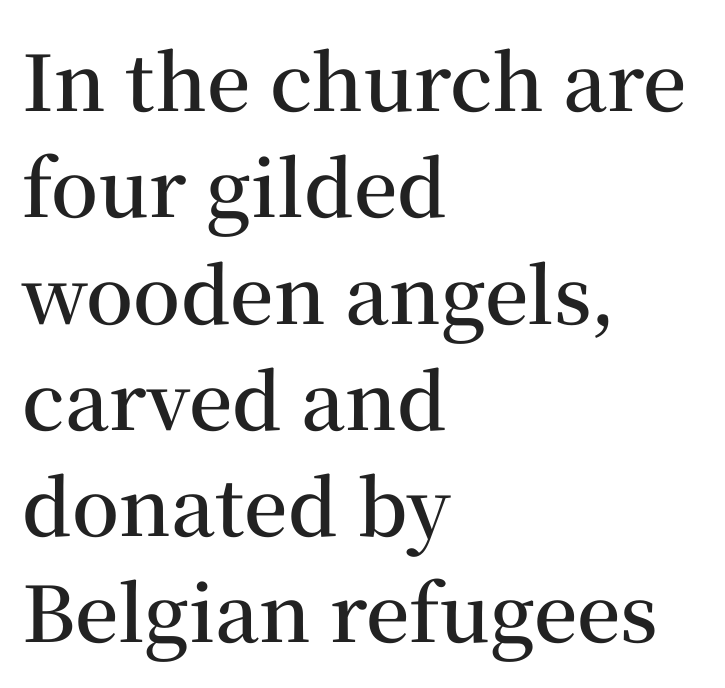
The image shows 77 px semibold serif type, upright; set left-aligned, normal line spacing (1.38x), normal letter spacing, not underlined; medium stroke contrast and a medium x-height.
